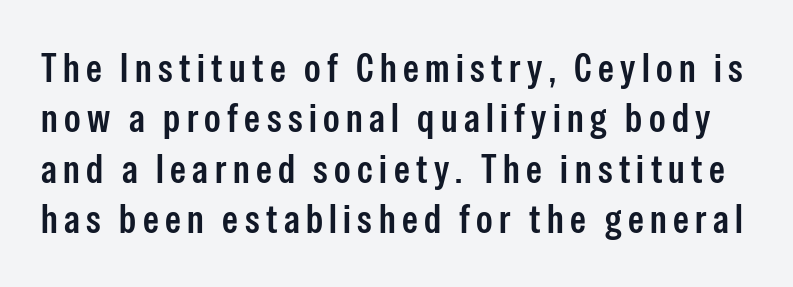
The image shows 40 px semibold, condensed sans-serif type, upright; set normal line spacing (1.26x), not underlined; low stroke contrast and a medium x-height.
